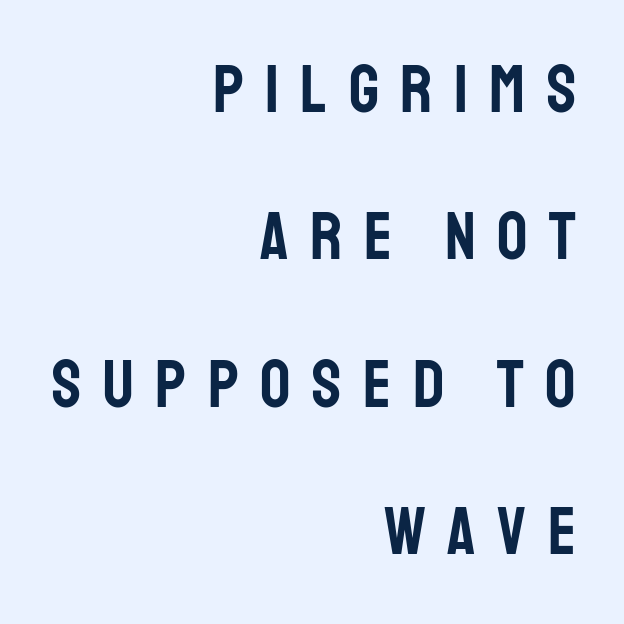
{"serif": "no", "italic": "no", "width": "condensed", "stroke_contrast": "low", "x_height": "large", "monospaced": "no", "underline": "no", "align": "right", "line_spacing": "loose", "line_spacing_ratio": 2.2, "letter_spacing": "wide", "letter_spacing_em": 0.32, "glyph_px": 67}
